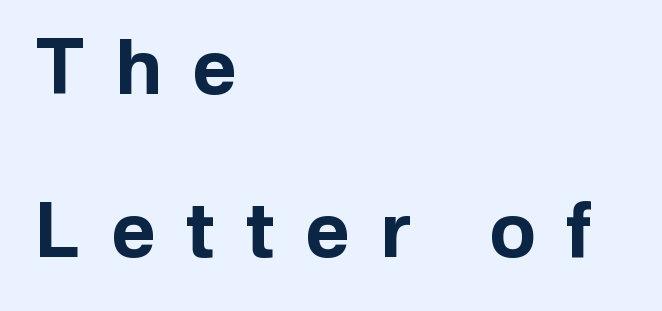
A typesetter would call this proportional, since set widths differ per character. Between one letter and the next there's a generous, obvious gap. The passage shown is emphatically bold. Characters remain perfectly vertical along every line.
